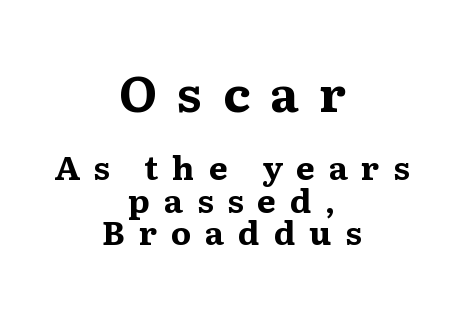
Q: Is the text bold? A: Yes.
Q: Is the text italic (slanted)? A: No, it is upright.
Q: Is the typeface a serif or a sans-serif typeface? A: Serif.
Q: Is the text underlined? A: No.
Q: How is the paragraph aligned? A: Centered.
Q: Is the spacing between letters normal or unusually wide? A: Unusually wide.
Q: Is the spacing between lines tight, normal or loose? A: Tight.
Q: Which block of text is set in a larger size, the first (top) or the second (bottom)? A: The first (top) one.
Q: Width (condensed, normal, or wide)? A: Wide.
Q: Stroke contrast? A: Medium.
Q: x-height? A: Medium.
Q: Monospaced? A: No.
